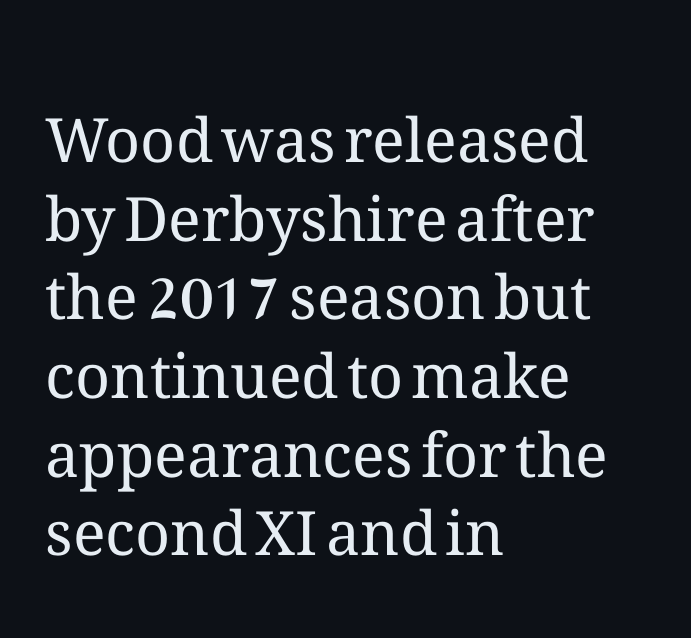
{"italic": "no", "bold": "no", "weight": "regular", "width": "normal", "stroke_contrast": "medium", "x_height": "medium", "monospaced": "no", "underline": "no", "align": "left", "line_spacing": "normal", "line_spacing_ratio": 1.29, "letter_spacing": "normal", "letter_spacing_em": 0.0, "glyph_px": 61}
